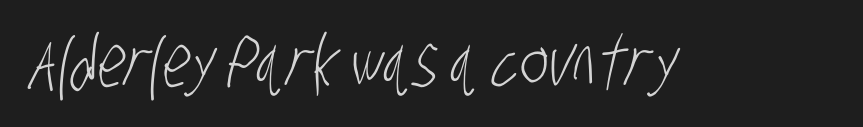
Underlining? Definitely not there. A typesetter would call this proportional, since set widths differ per character. No extra tracking has been applied to these lines. Are there feet on the stems? There aren't — it's a sans. Counters stay open thanks to moderate or lighter strokes.
